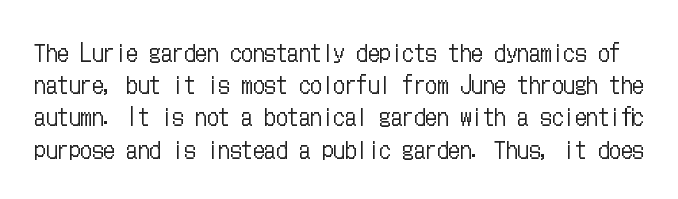
The image shows 23 px text type, upright; set normal line spacing (1.4x), normal letter spacing, not underlined.
